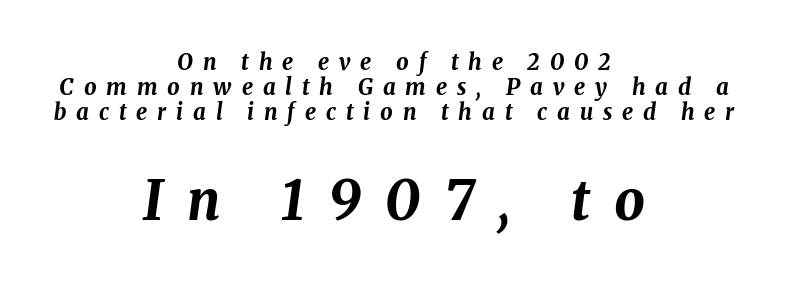
The image shows 54 px bold type, italic (leaning right); set centered, tight line spacing (1.13x), unusually wide letter spacing (+0.45 em), not underlined; the second (bottom) block is 2.45x larger; medium stroke contrast and a medium x-height.
